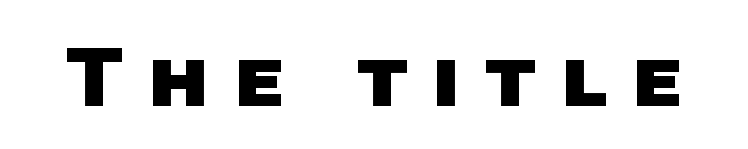
Compared with an ordinary text face, these strokes are far heavier — a full bold. What kind of face is this? One without serifs — a sans. The zone under the glyphs is completely vacant. Tracking here is generous; glyphs stand well apart from one another.
